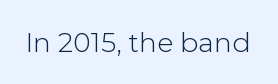
This rendering leaves character spacing at its baseline value. Has an underline been added? It has not. No italicization has been applied; the sample stays upright.
